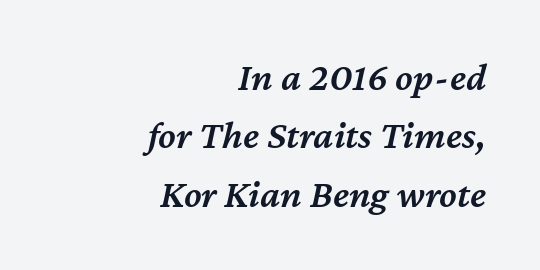
Q: Is the text bold? A: Semi-bold.
Q: Is the text italic (slanted)? A: Yes, it leans right by about 12 degrees.
Q: Is the text underlined? A: No.
Q: How is the paragraph aligned? A: Right-aligned.
Q: Is the spacing between letters normal or unusually wide? A: Normal.
Q: Is the spacing between lines tight, normal or loose? A: Normal.
Q: Width (condensed, normal, or wide)? A: Normal.
Q: Stroke contrast? A: Medium.
Q: x-height? A: Medium.
Q: Monospaced? A: No.
